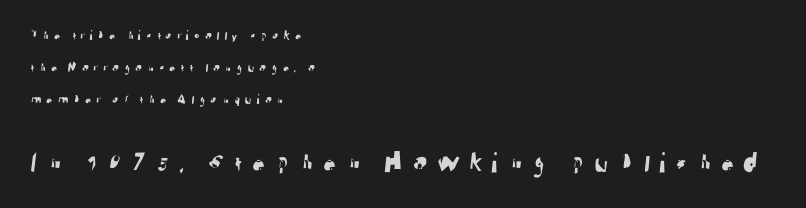
Q: Is the typeface a serif or a sans-serif typeface? A: Sans-serif.
Q: Is the text underlined? A: No.
Q: How is the paragraph aligned? A: Left-aligned.
Q: Is the spacing between letters normal or unusually wide? A: Unusually wide.
Q: Is the spacing between lines tight, normal or loose? A: Loose.
Q: Which block of text is set in a larger size, the first (top) or the second (bottom)? A: The second (bottom) one.
Q: Width (condensed, normal, or wide)? A: Normal.
Q: Stroke contrast? A: Low.
Q: x-height? A: Medium.
Q: Monospaced? A: No.
